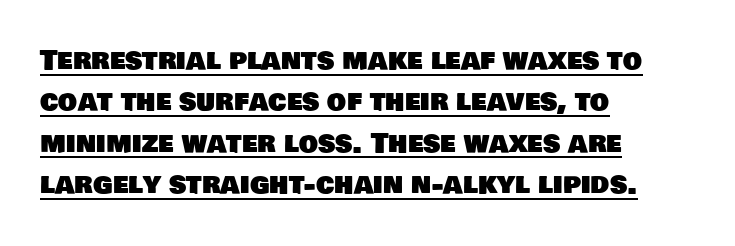
{"underline": "yes", "align": "left", "line_spacing": "normal", "line_spacing_ratio": 1.53, "letter_spacing": "normal", "letter_spacing_em": 0.0, "glyph_px": 27}
